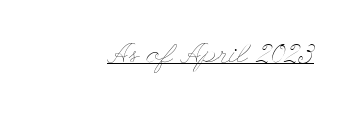
{"bold": "no", "weight": "thin", "width": "wide", "stroke_contrast": "low", "x_height": "small", "underline": "yes", "letter_spacing": "normal", "letter_spacing_em": 0.0, "glyph_px": 28}
